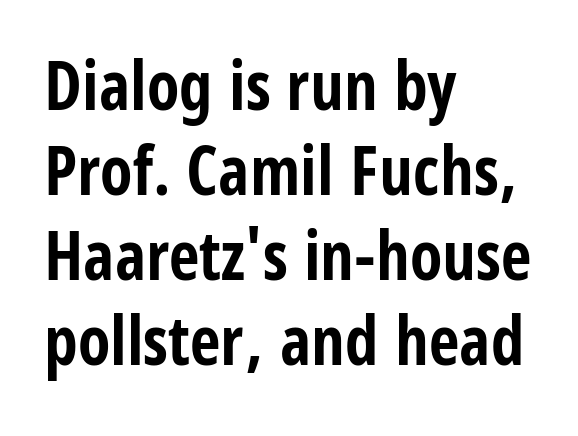
Q: Is the text bold? A: Yes.
Q: Is the text italic (slanted)? A: No, it is upright.
Q: Is the typeface a serif or a sans-serif typeface? A: Sans-serif.
Q: Is the text underlined? A: No.
Q: How is the paragraph aligned? A: Left-aligned.
Q: Is the spacing between letters normal or unusually wide? A: Normal.
Q: Is the spacing between lines tight, normal or loose? A: Normal.
Q: Width (condensed, normal, or wide)? A: Condensed.
Q: Stroke contrast? A: Low.
Q: x-height? A: Large.
Q: Monospaced? A: No.
